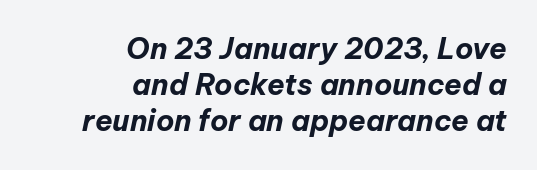
The image shows 29 px bold type, italic (leaning right); set right-aligned, normal line spacing (1.25x), normal letter spacing, not underlined; low stroke contrast and a medium x-height.
